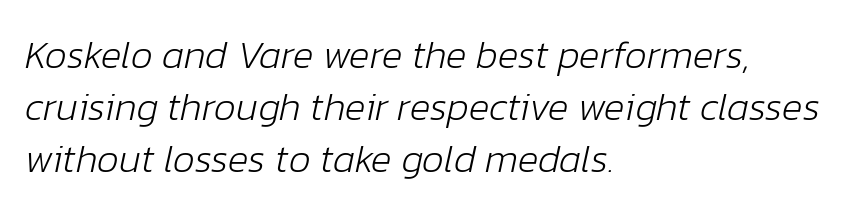
{"italic": "yes", "lean": "right", "slant_degrees": 12, "bold": "no", "weight": "light", "width": "normal", "stroke_contrast": "low", "x_height": "medium", "monospaced": "no", "underline": "no", "align": "left", "line_spacing": "normal", "line_spacing_ratio": 1.33, "letter_spacing": "normal", "letter_spacing_em": 0.0, "glyph_px": 39}
